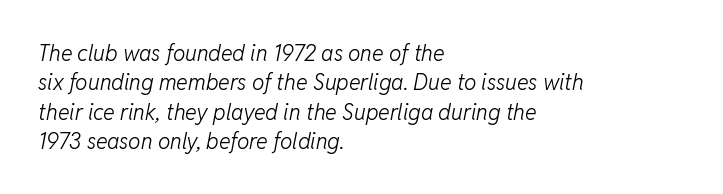
Q: Is the text bold? A: No.
Q: Is the text italic (slanted)? A: Yes, it leans right by about 11 degrees.
Q: Is the text underlined? A: No.
Q: How is the paragraph aligned? A: Left-aligned.
Q: Is the spacing between letters normal or unusually wide? A: Normal.
Q: Is the spacing between lines tight, normal or loose? A: Normal.
